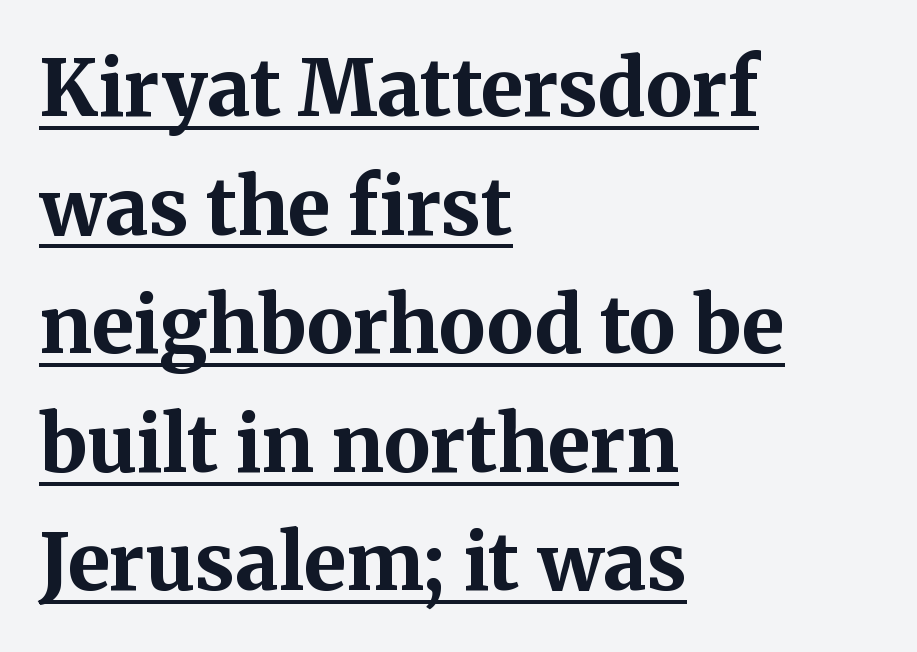
Q: Is the text bold? A: Yes.
Q: Is the text italic (slanted)? A: No, it is upright.
Q: Is the typeface a serif or a sans-serif typeface? A: Serif.
Q: Is the text underlined? A: Yes.
Q: How is the paragraph aligned? A: Left-aligned.
Q: Is the spacing between letters normal or unusually wide? A: Normal.
Q: Is the spacing between lines tight, normal or loose? A: Normal.
Q: Width (condensed, normal, or wide)? A: Normal.
Q: Stroke contrast? A: Medium.
Q: x-height? A: Medium.
Q: Monospaced? A: No.
